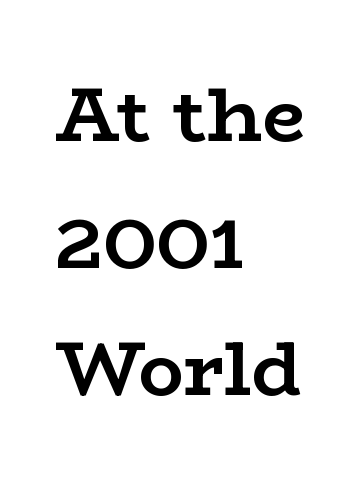
{"serif": "yes", "italic": "no", "bold": "yes", "weight": "semibold", "width": "wide", "stroke_contrast": "low", "x_height": "medium", "monospaced": "no", "underline": "no", "align": "left", "line_spacing": "normal", "line_spacing_ratio": 1.67, "letter_spacing": "normal", "letter_spacing_em": 0.0, "glyph_px": 76}
